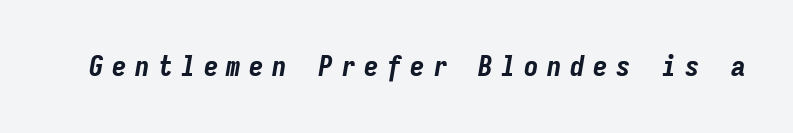
Q: Is the text bold? A: Yes.
Q: Is the text italic (slanted)? A: Yes, it leans right by about 9 degrees.
Q: Is the text underlined? A: No.
Q: Is the spacing between letters normal or unusually wide? A: Unusually wide.
Q: Width (condensed, normal, or wide)? A: Condensed.
Q: Stroke contrast? A: Low.
Q: x-height? A: Medium.
Q: Monospaced? A: Yes.
